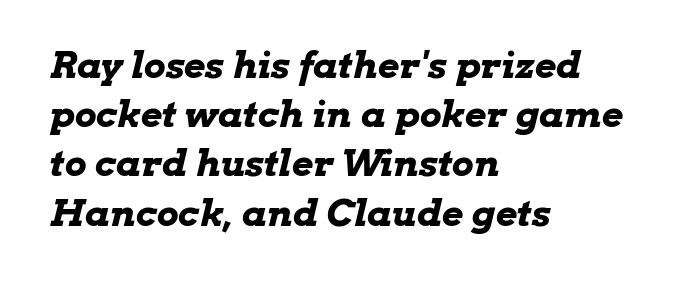
The image shows 37 px bold, wide type, italic (leaning right); set left-aligned, normal line spacing (1.33x), normal letter spacing, not underlined; low stroke contrast and a medium x-height.
